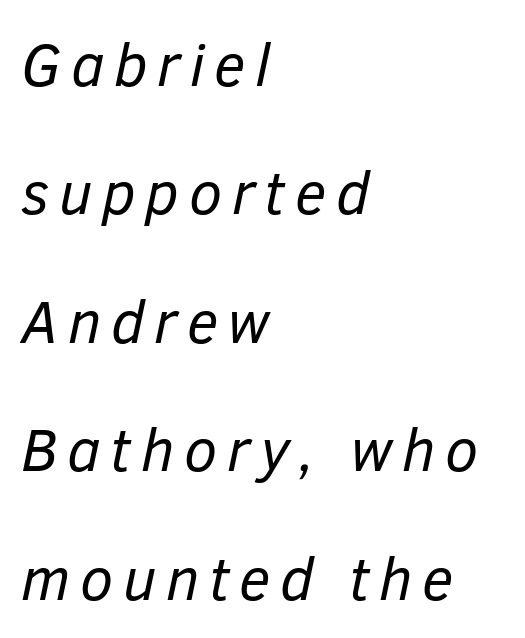
The image shows 60 px regular-weight type, italic (leaning right); set left-aligned, loose line spacing (2.14x), not underlined; low stroke contrast and a medium x-height.
